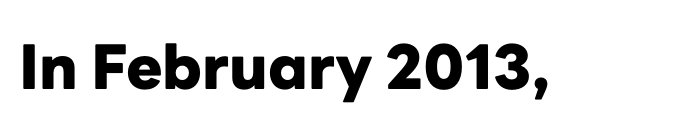
The image shows 61 px heavy sans-serif type, upright; set normal letter spacing, not underlined; low stroke contrast and a medium x-height.
